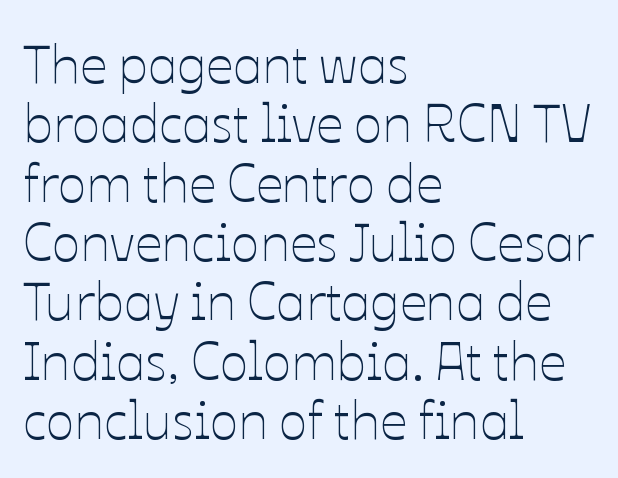
Letters rest on an invisible, unmarked baseline. This is the regular roman posture of the typeface. These lines are rendered in a variable-pitch font. A student would call this left alignment; a typographer would say flush left, rag right. Students, note that the glyphs here touch the page at normal intervals.
